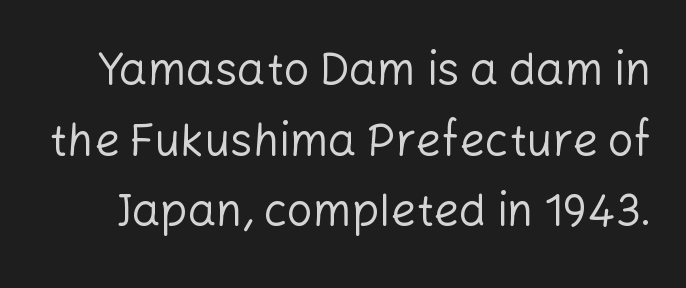
The image shows 45 px regular-weight sans-serif type, upright; set normal line spacing (1.57x), normal letter spacing, not underlined; low stroke contrast and a medium x-height.
